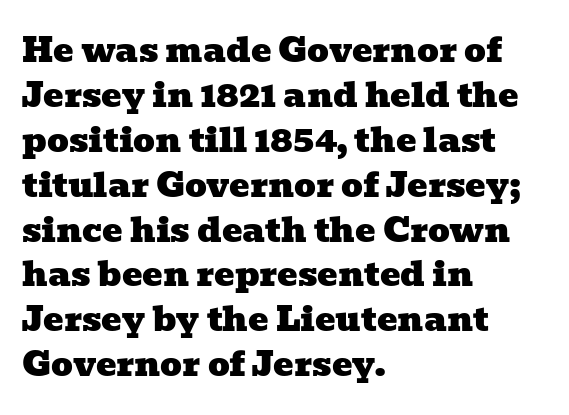
The image shows 34 px wide serif type; set left-aligned, normal line spacing (1.32x), normal letter spacing, not underlined; low stroke contrast and a medium x-height.
